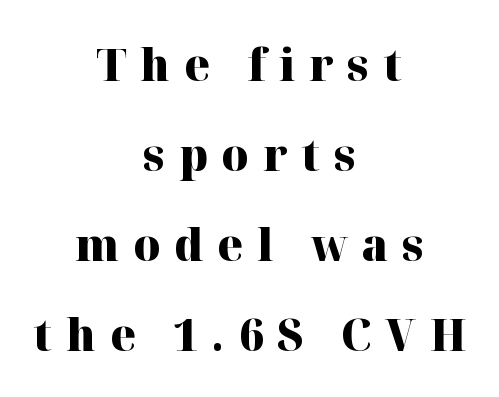
Airy leading. The letters stand straight up with perfectly vertical stems. Neither beginnings nor endings align; midpoints do. Bold? Absolutely — the strokes are thick and heavy.
